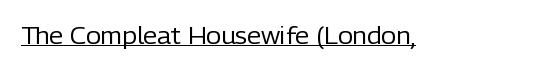
Students, observe the line beneath the letters — that is underlining. You can tell it's not italic because the verticals are truly vertical. Stems here are at most as thick as an everyday book face. Between one letter and the next there's only the usual sliver of space.
